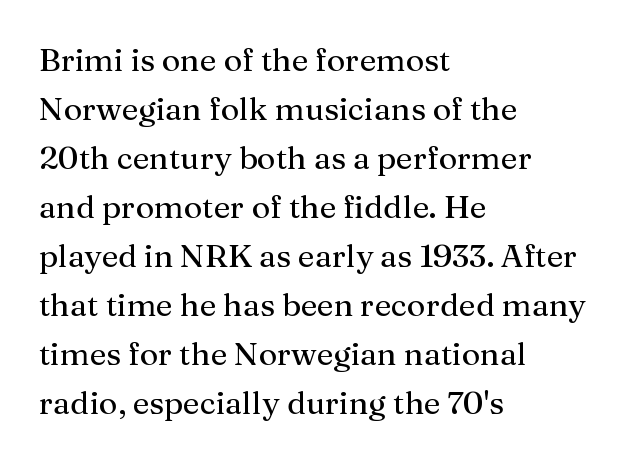
Q: Is the text bold? A: No.
Q: Is the text italic (slanted)? A: No, it is upright.
Q: Is the typeface a serif or a sans-serif typeface? A: Serif.
Q: Is the text underlined? A: No.
Q: How is the paragraph aligned? A: Left-aligned.
Q: Is the spacing between letters normal or unusually wide? A: Normal.
Q: Is the spacing between lines tight, normal or loose? A: Normal.
Q: Width (condensed, normal, or wide)? A: Normal.
Q: Stroke contrast? A: Medium.
Q: x-height? A: Medium.
Q: Monospaced? A: No.
